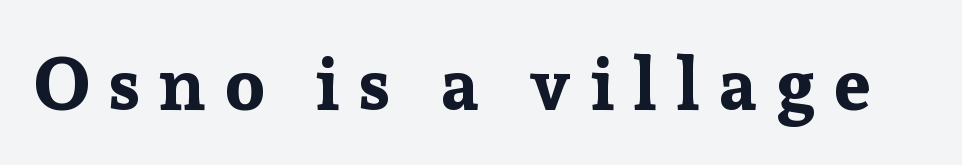
Q: Is the text bold? A: Yes.
Q: Is the text italic (slanted)? A: No, it is upright.
Q: Is the typeface a serif or a sans-serif typeface? A: Serif.
Q: Is the text underlined? A: No.
Q: Is the spacing between letters normal or unusually wide? A: Unusually wide.
Q: Width (condensed, normal, or wide)? A: Normal.
Q: Stroke contrast? A: Low.
Q: x-height? A: Medium.
Q: Monospaced? A: No.
